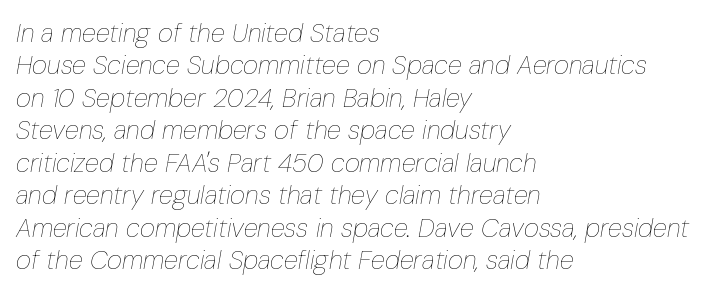
The passage shown is not bold in any degree. The paragraph has a hard left edge and a soft right edge. Characters follow at the spacing the type designer built in. Rendered with sloped, italic letterforms.
